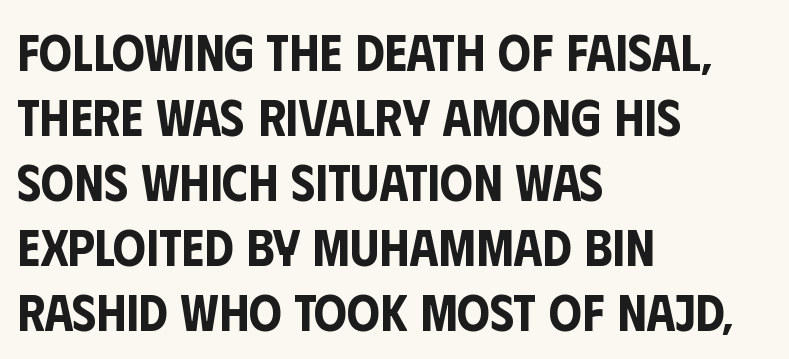
The image shows 52 px condensed sans-serif type, upright; set left-aligned, normal line spacing (1.25x), normal letter spacing, not underlined; low stroke contrast and a large x-height.
